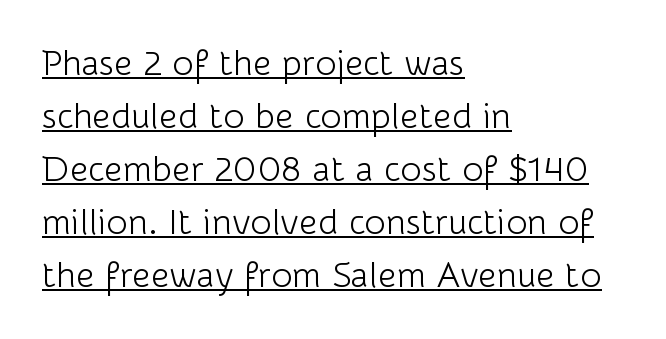
The image shows 36 px light sans-serif type, upright; set left-aligned, normal line spacing (1.47x), normal letter spacing, underlined; low stroke contrast and a medium x-height.
